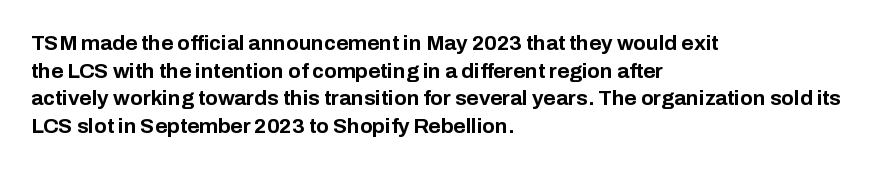
{"italic": "no", "bold": "yes", "underline": "no", "align": "left", "line_spacing": "normal", "line_spacing_ratio": 1.31, "letter_spacing": "normal", "letter_spacing_em": 0.0, "glyph_px": 21}
